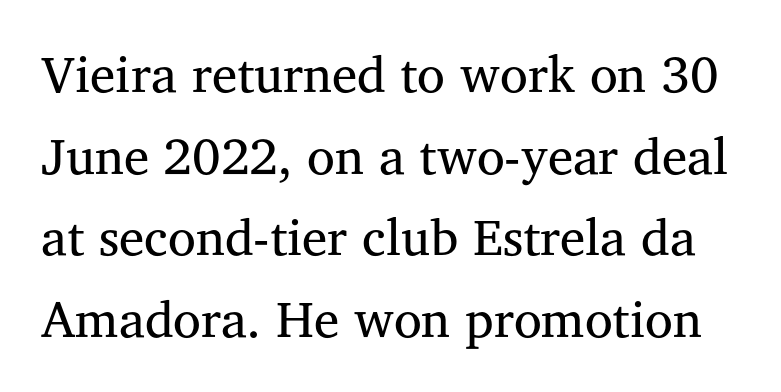
Every character sits straight up, as roman type does. No word sits above an underline. The letters advance in unequal steps, a hallmark of proportional type. You could call the tracking neutral — neither tight nor loose. No extra ink here — the face is not bold.
